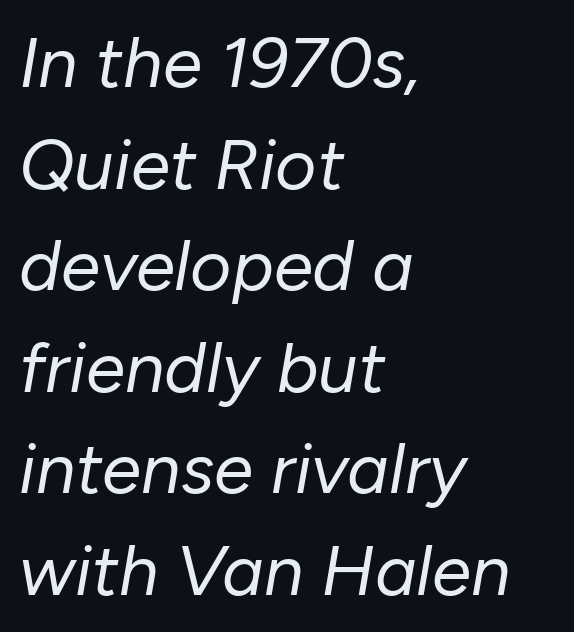
Q: Is the text bold? A: No.
Q: Is the text italic (slanted)? A: Yes, it leans right by about 10 degrees.
Q: Is the text underlined? A: No.
Q: How is the paragraph aligned? A: Left-aligned.
Q: Is the spacing between letters normal or unusually wide? A: Normal.
Q: Is the spacing between lines tight, normal or loose? A: Normal.
Q: Width (condensed, normal, or wide)? A: Normal.
Q: Stroke contrast? A: Low.
Q: x-height? A: Medium.
Q: Monospaced? A: No.
